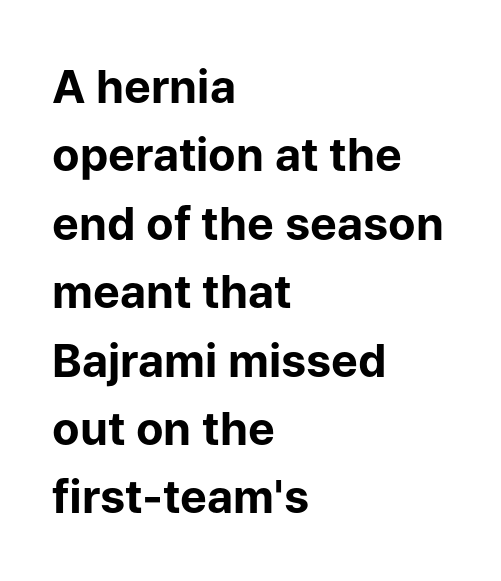
Q: Is the text bold? A: Yes.
Q: Is the text italic (slanted)? A: No, it is upright.
Q: Is the typeface a serif or a sans-serif typeface? A: Sans-serif.
Q: Is the text underlined? A: No.
Q: How is the paragraph aligned? A: Left-aligned.
Q: Is the spacing between letters normal or unusually wide? A: Normal.
Q: Is the spacing between lines tight, normal or loose? A: Normal.
Q: Width (condensed, normal, or wide)? A: Normal.
Q: Stroke contrast? A: Low.
Q: x-height? A: Medium.
Q: Monospaced? A: No.
